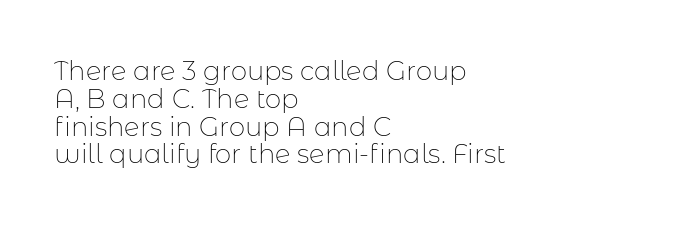
Summary of weight: not heavy and not bold. How would I describe the line gaps? Narrow and economical. Do the letters lean? They stand straight. The zone under the glyphs is completely vacant. The compositor pushed each line to the left boundary.
